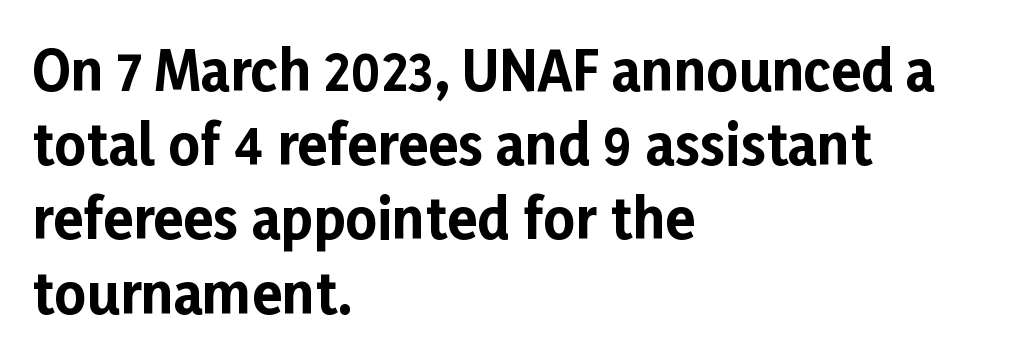
The image shows 55 px bold sans-serif type, upright; set left-aligned, normal line spacing (1.35x), normal letter spacing, not underlined; low stroke contrast and a medium x-height.
